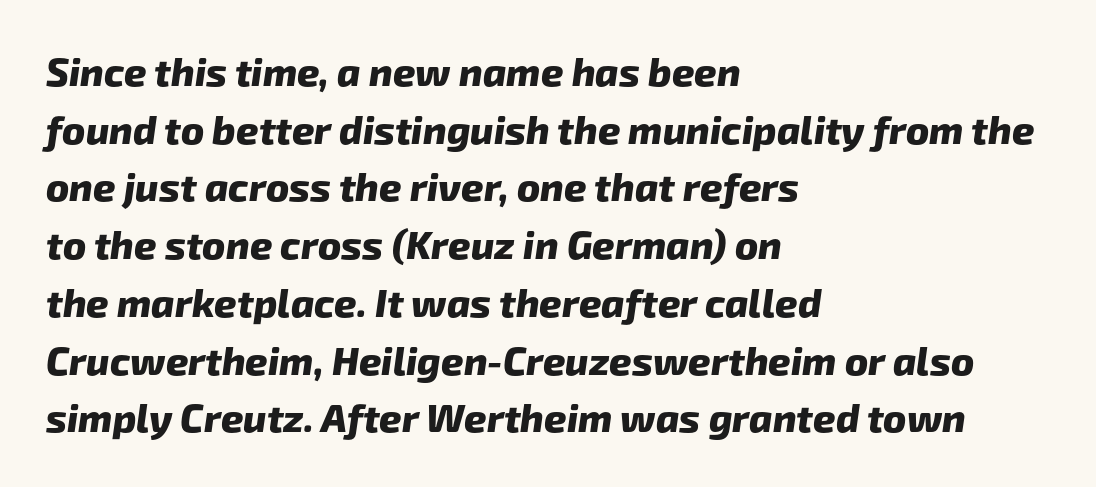
These lines sit exactly where default settings would place them. The characters look thick and weighty, a clear bold. In terms of letterform style, serifs are entirely absent. The space beneath each line is pristine and unruled.
